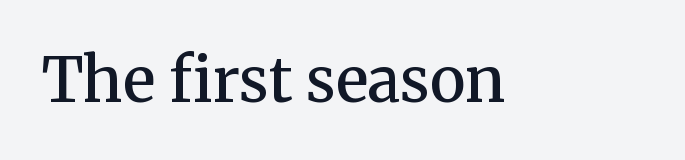
Q: Is the text bold? A: Semi-bold.
Q: Is the text italic (slanted)? A: No, it is upright.
Q: Is the typeface a serif or a sans-serif typeface? A: Serif.
Q: Is the text underlined? A: No.
Q: Is the spacing between letters normal or unusually wide? A: Normal.
Q: Width (condensed, normal, or wide)? A: Normal.
Q: Stroke contrast? A: Medium.
Q: x-height? A: Medium.
Q: Monospaced? A: No.
